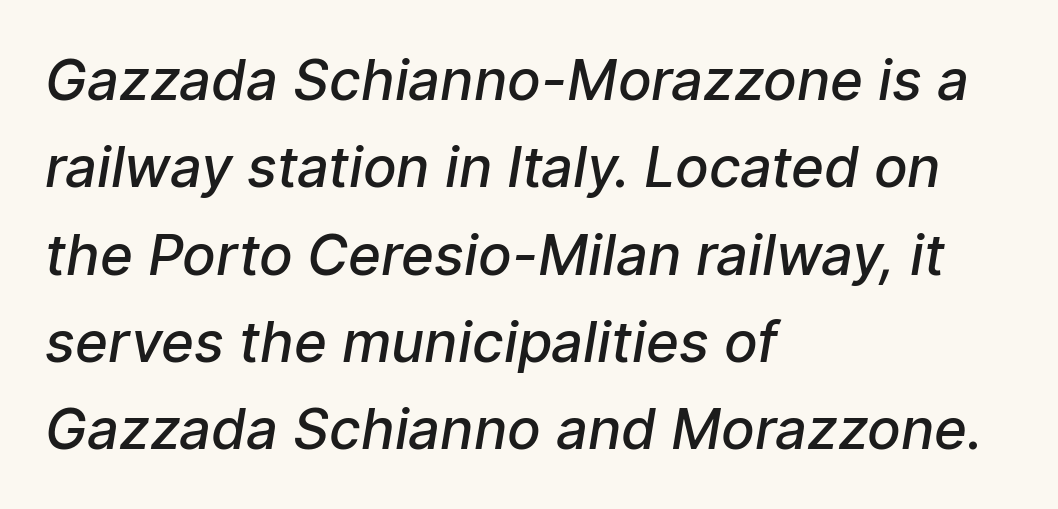
Q: Is the text bold? A: Semi-bold.
Q: Is the typeface a serif or a sans-serif typeface? A: Sans-serif.
Q: Is the text underlined? A: No.
Q: How is the paragraph aligned? A: Left-aligned.
Q: Is the spacing between letters normal or unusually wide? A: Normal.
Q: Is the spacing between lines tight, normal or loose? A: Normal.
Q: Width (condensed, normal, or wide)? A: Normal.
Q: Stroke contrast? A: Low.
Q: x-height? A: Medium.
Q: Monospaced? A: No.
